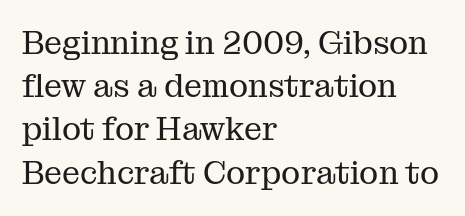
{"serif": "yes", "italic": "no", "bold": "no", "weight": "regular", "width": "normal", "stroke_contrast": "medium", "x_height": "medium", "monospaced": "no", "underline": "no", "align": "left", "line_spacing": "normal", "line_spacing_ratio": 1.35, "letter_spacing": "normal", "letter_spacing_em": 0.0, "glyph_px": 32}
